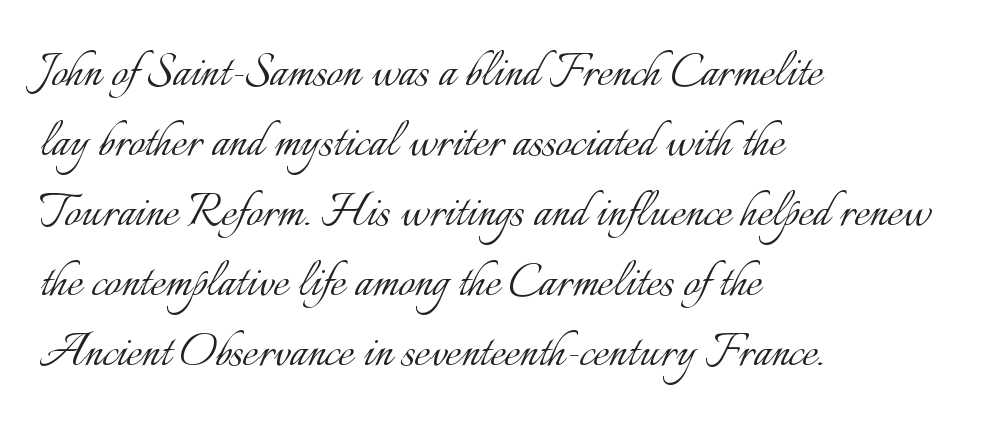
Proportional: the letters do not fall into vertical columns. Stem width sits at or under what a default text font uses. Honestly, there is no underline to notice here at all.
